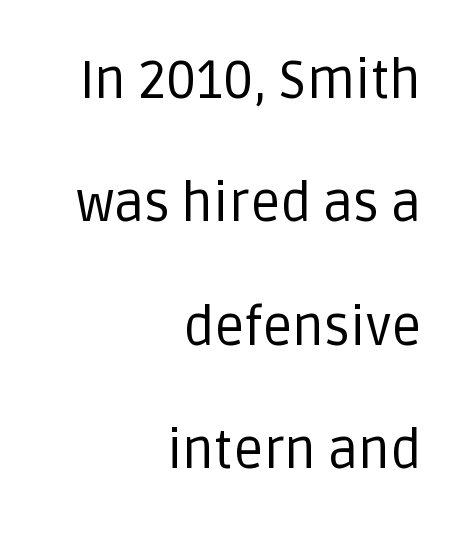
Quick note: not italic, upright. Line ends are locked; line starts wander. Weight: regular or lighter. A typesetter would call this proportional, since set widths differ per character. Regarding leading, the lines here are spaced well apart.
